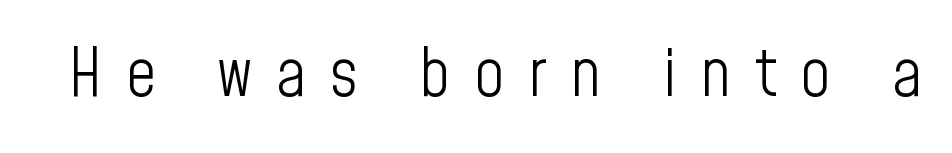
This is sans-serif lettering, the kind often seen on screens and signage. Nope, not italic — everything's standing straight. This sample uses expanded letter spacing, leaving extra air between glyphs. The strokes are not fattened; the text isn't bold. Varying glyph widths throughout — classic text-font behaviour.
